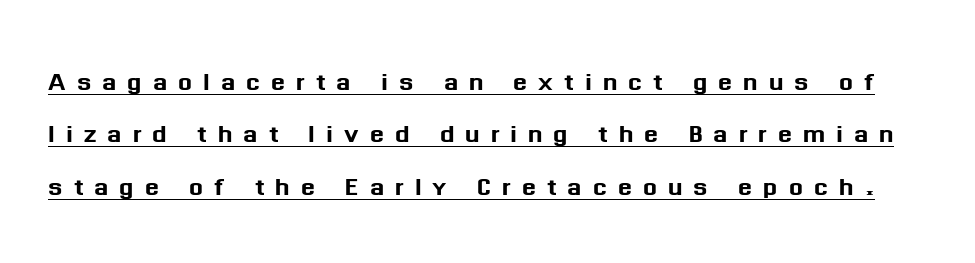
Q: Is the text italic (slanted)? A: No, it is upright.
Q: Is the typeface a serif or a sans-serif typeface? A: Sans-serif.
Q: Is the text underlined? A: Yes.
Q: Is the spacing between letters normal or unusually wide? A: Unusually wide.
Q: Is the spacing between lines tight, normal or loose? A: Normal.
Q: Width (condensed, normal, or wide)? A: Normal.
Q: Stroke contrast? A: Medium.
Q: x-height? A: Medium.
Q: Monospaced? A: No.
